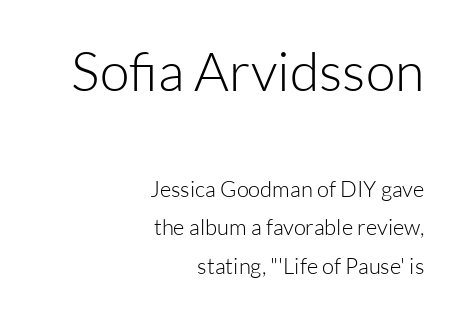
Check under the words: just untouched page. The letters in the upper block stand taller than those in the block below. Letterform terminals end flat and unadorned throughout the passage. A typesetter would call this proportional, since set widths differ per character. Here the glyphs are tracked normally, forming tight word shapes.
